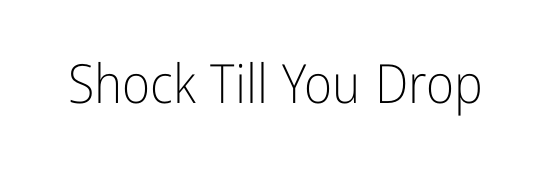
These lines are rendered in a variable-pitch font. Font category for this specimen: sans-serif. The lettering holds an erect, upright posture throughout. The zone under the glyphs is completely vacant. Letter spacing: default. Is this a heavy cut? Hardly; it is regular or lighter.
